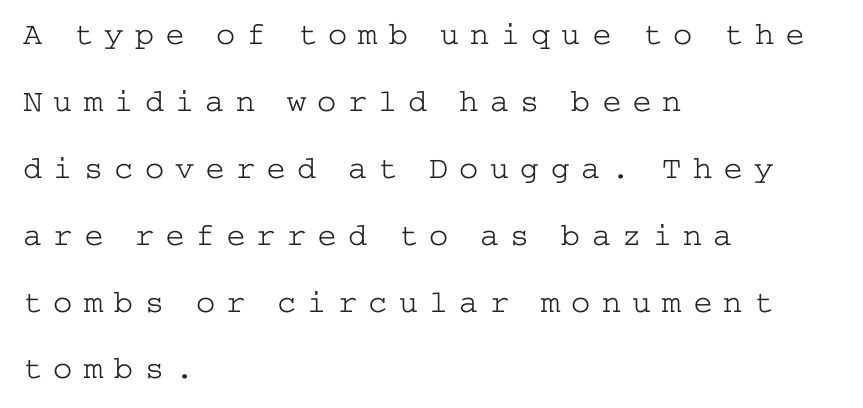
Q: Is the text bold? A: No.
Q: Is the text italic (slanted)? A: No, it is upright.
Q: Is the typeface a serif or a sans-serif typeface? A: Serif.
Q: Is the text underlined? A: No.
Q: How is the paragraph aligned? A: Left-aligned.
Q: Is the spacing between letters normal or unusually wide? A: Unusually wide.
Q: Is the spacing between lines tight, normal or loose? A: Loose.
Q: Width (condensed, normal, or wide)? A: Wide.
Q: Stroke contrast? A: Low.
Q: x-height? A: Medium.
